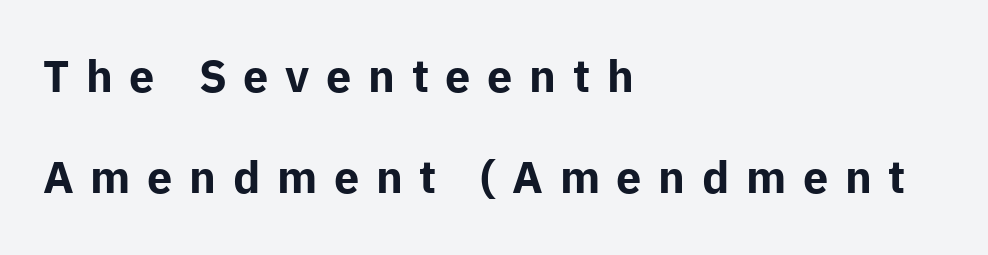
Loose tracking; the words dissolve into strings of separated letters. Upright lettering throughout. Check where the strokes stop: nothing finishes them off — pure sans. Quick note: underline off. Loosely led — the rows are spread out.
